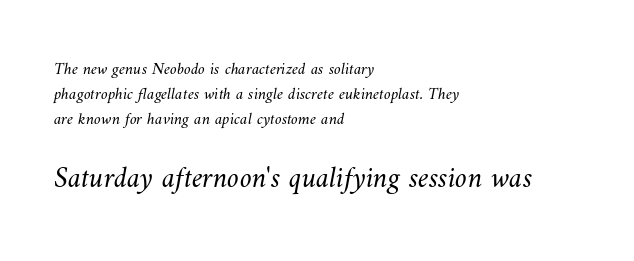
The block of text has a typical density, with ordinary space between rows. You could not count columns in this text — the font is proportionally spaced. Is this a heavy cut? Hardly; it is regular or lighter. This rendering features lettering with no underline.
